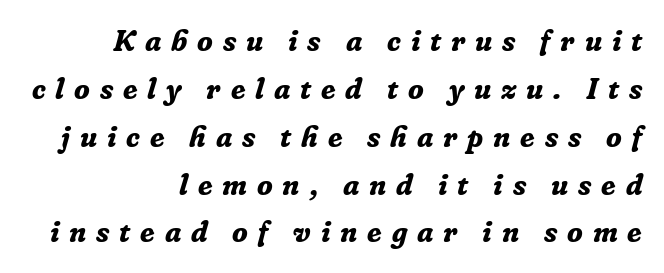
Q: Is the text bold? A: Yes.
Q: Is the text italic (slanted)? A: Yes, it leans right by about 16 degrees.
Q: Is the typeface a serif or a sans-serif typeface? A: Serif.
Q: Is the text underlined? A: No.
Q: How is the paragraph aligned? A: Right-aligned.
Q: Is the spacing between letters normal or unusually wide? A: Unusually wide.
Q: Is the spacing between lines tight, normal or loose? A: Normal.
Q: Width (condensed, normal, or wide)? A: Normal.
Q: Stroke contrast? A: Low.
Q: x-height? A: Medium.
Q: Monospaced? A: No.
